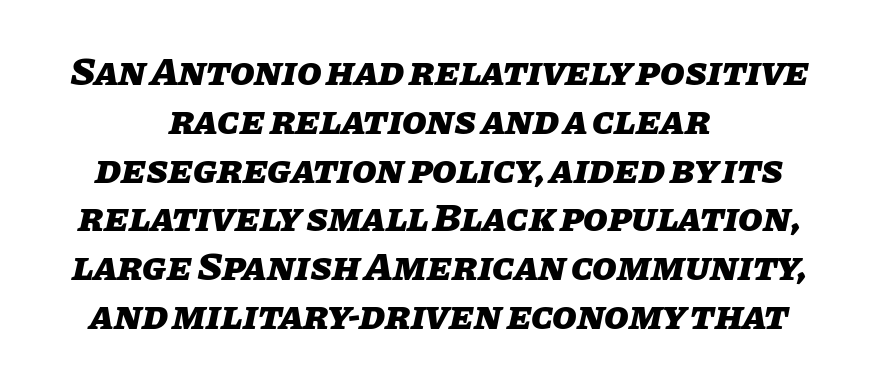
{"italic": "yes", "lean": "right", "slant_degrees": 11, "bold": "yes", "weight": "heavy", "width": "normal", "stroke_contrast": "low", "x_height": "large", "monospaced": "no", "underline": "no", "align": "center", "line_spacing_ratio": 1.22, "letter_spacing": "normal", "letter_spacing_em": 0.0, "glyph_px": 40}
